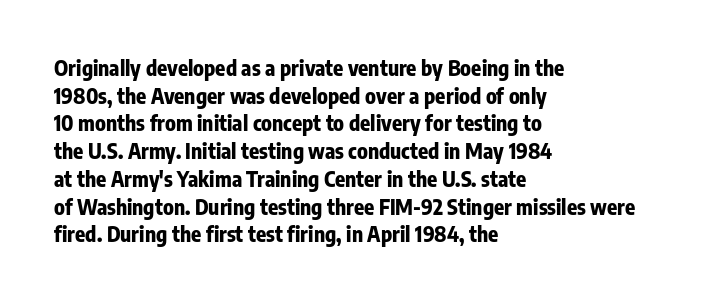
{"italic": "no", "bold": "yes", "underline": "no", "align": "left", "line_spacing": "normal", "line_spacing_ratio": 1.32, "letter_spacing": "normal", "letter_spacing_em": 0.0, "glyph_px": 21}
